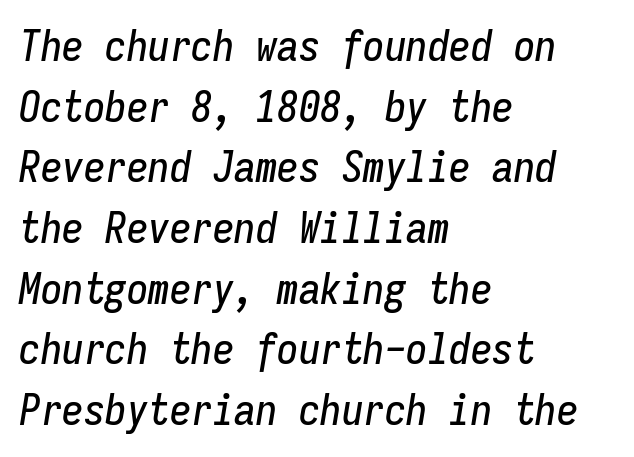
The image shows 43 px condensed type, italic (leaning right), monospaced; set left-aligned, normal line spacing (1.41x), normal letter spacing, not underlined; low stroke contrast and a medium x-height.
